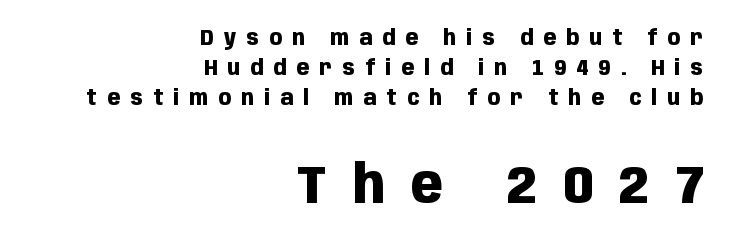
{"serif": "no", "italic": "no", "bold": "yes", "weight": "heavy", "width": "condensed", "stroke_contrast": "low", "x_height": "large", "monospaced": "no", "underline": "no", "align": "right", "line_spacing": "normal", "line_spacing_ratio": 1.43, "letter_spacing": "wide", "letter_spacing_em": 0.49, "larger_block": "second", "size_ratio": 2.52, "glyph_px": 53}
